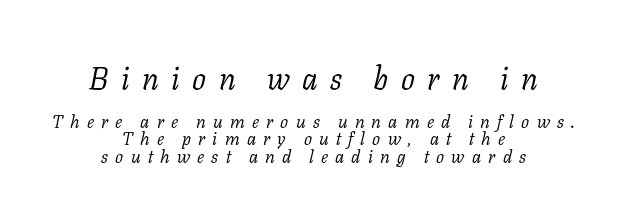
Leading is clearly below the norm, producing a dense column. The passage shown is typed in a proportional face where columns would drift. The specimen omits any rule beneath the text block's lines. Centered paragraph, ragged on both sides. The passage shown is typeset with a serif family.
